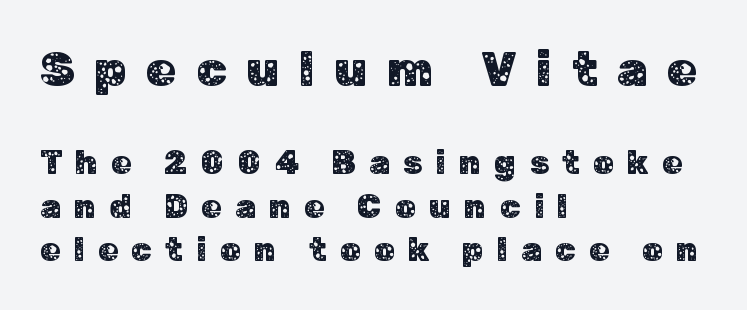
The axis of the letterforms is exactly vertical. These lines have a slow, spaced-out rhythm from letter to letter. The font family rendered here belongs to the sans-serif group. Honestly, there is no underline to notice here at all. The passage shown stacks its lines at a standard gap. The passage shown is typed in a proportional face where columns would drift.
